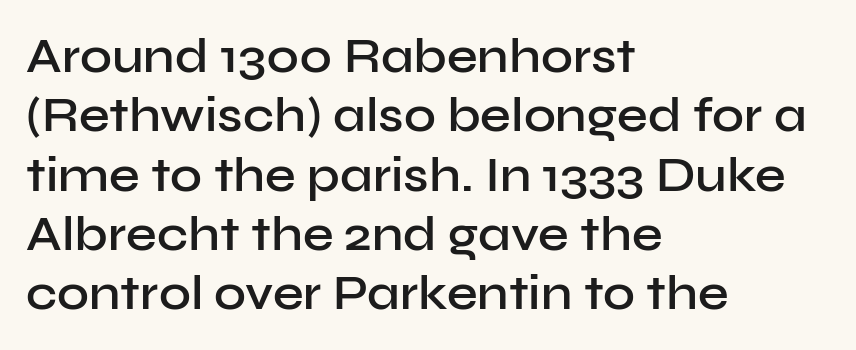
{"serif": "no", "italic": "no", "bold": "semi", "weight": "semibold", "width": "normal", "stroke_contrast": "low", "x_height": "medium", "monospaced": "no", "underline": "no", "align": "left", "line_spacing_ratio": 1.21, "letter_spacing": "normal", "letter_spacing_em": 0.0, "glyph_px": 49}
